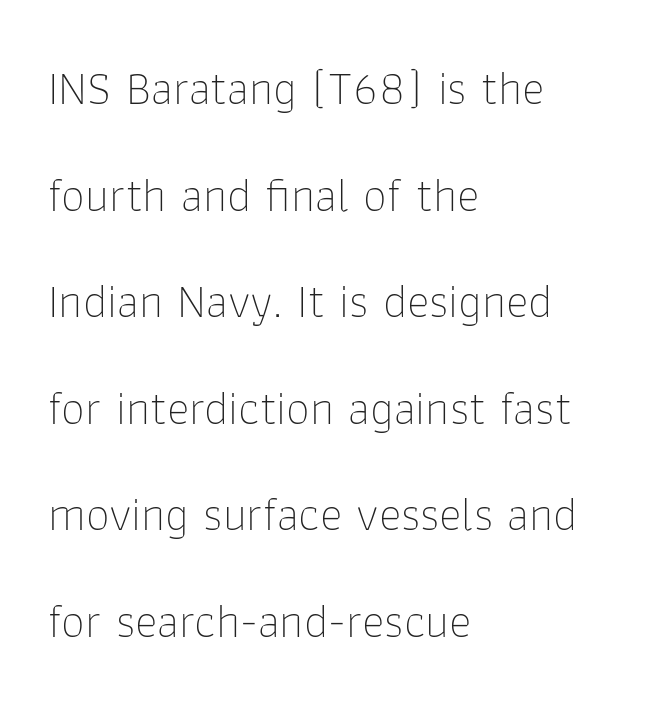
{"serif": "no", "italic": "no", "bold": "no", "weight": "thin", "width": "normal", "stroke_contrast": "low", "x_height": "medium", "monospaced": "no", "underline": "no", "align": "left", "line_spacing": "loose", "line_spacing_ratio": 2.22, "letter_spacing": "normal", "letter_spacing_em": 0.0, "glyph_px": 48}
